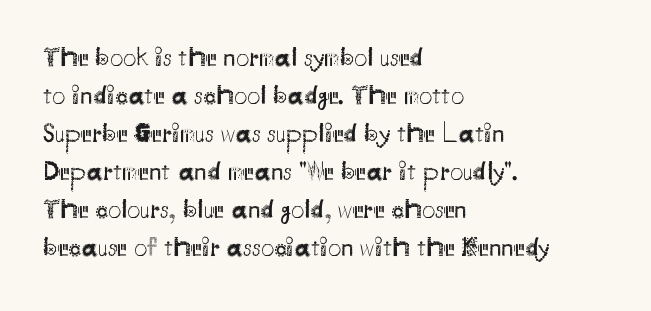
Q: Is the text bold? A: No.
Q: Is the text italic (slanted)? A: No, it is upright.
Q: Is the text underlined? A: No.
Q: How is the paragraph aligned? A: Left-aligned.
Q: Is the spacing between letters normal or unusually wide? A: Normal.
Q: Is the spacing between lines tight, normal or loose? A: Normal.
